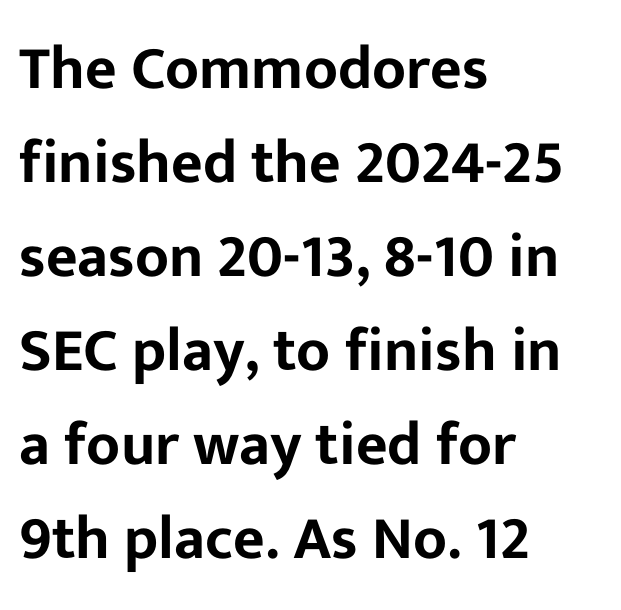
{"serif": "no", "italic": "no", "width": "normal", "stroke_contrast": "low", "x_height": "medium", "monospaced": "no", "underline": "no", "align": "left", "line_spacing": "normal", "line_spacing_ratio": 1.54, "letter_spacing": "normal", "letter_spacing_em": 0.0, "glyph_px": 61}
